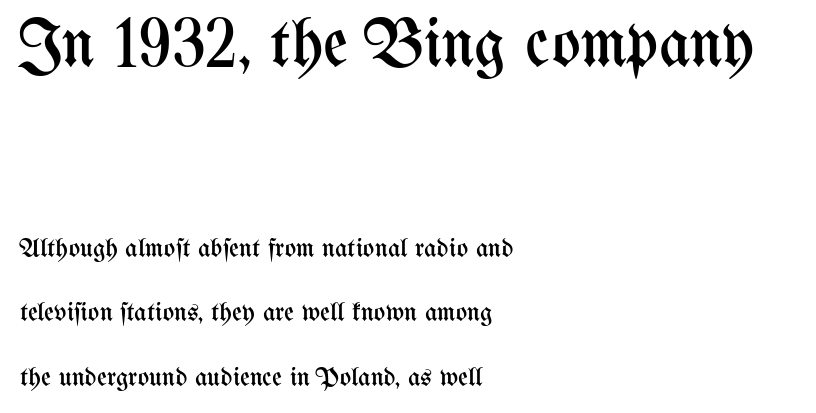
Q: Is the text bold? A: No.
Q: Is the text italic (slanted)? A: No, it is upright.
Q: Is the text underlined? A: No.
Q: How is the paragraph aligned? A: Left-aligned.
Q: Is the spacing between letters normal or unusually wide? A: Normal.
Q: Is the spacing between lines tight, normal or loose? A: Loose.
Q: Which block of text is set in a larger size, the first (top) or the second (bottom)? A: The first (top) one.
Q: Width (condensed, normal, or wide)? A: Condensed.
Q: Stroke contrast? A: Medium.
Q: x-height? A: Medium.
Q: Monospaced? A: No.
